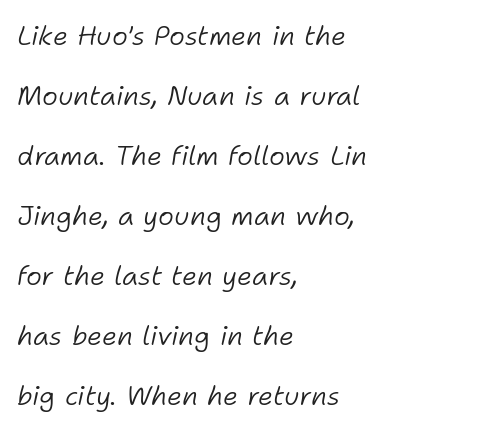
{"italic": "yes", "lean": "right", "slant_degrees": 11, "bold": "no", "underline": "no", "align": "left", "line_spacing": "loose", "line_spacing_ratio": 2.22, "letter_spacing": "normal", "letter_spacing_em": 0.0, "glyph_px": 27}
